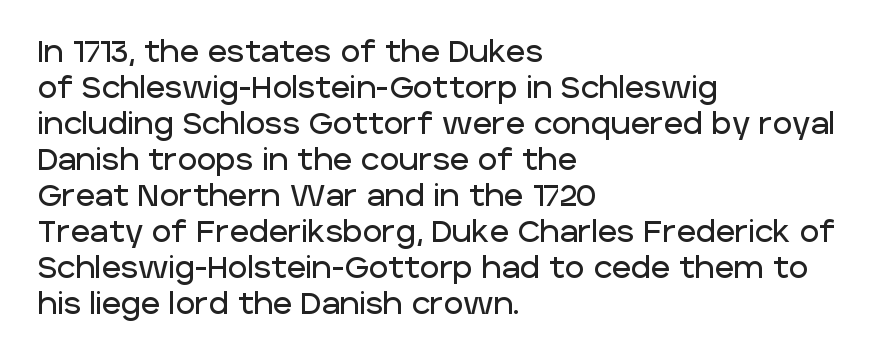
The words here are not underlined. Proportional: the letters do not fall into vertical columns. Here the glyphs are tracked normally, forming tight word shapes. Grotesque or geometric, the face here clearly has no serifs.
